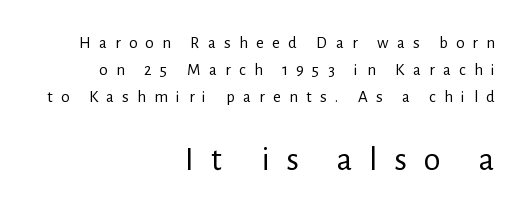
Does the bottom block carry the larger type? Yes, it does. The baseline area is clear. Grotesque or geometric, the face here clearly has no serifs. The weight tops out at a normal text grade.
